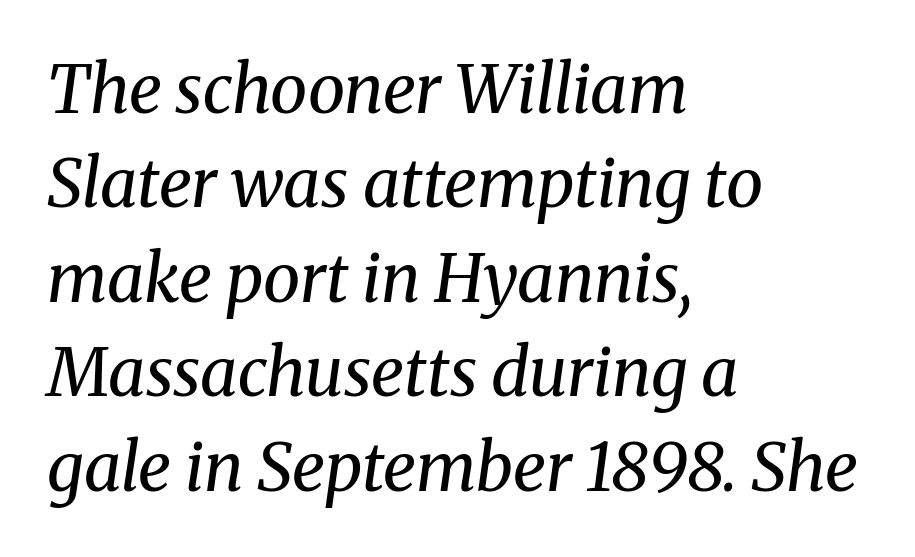
The image shows 67 px regular-weight serif type, italic (leaning right); set left-aligned, normal line spacing (1.41x), normal letter spacing, not underlined; medium stroke contrast and a medium x-height.
